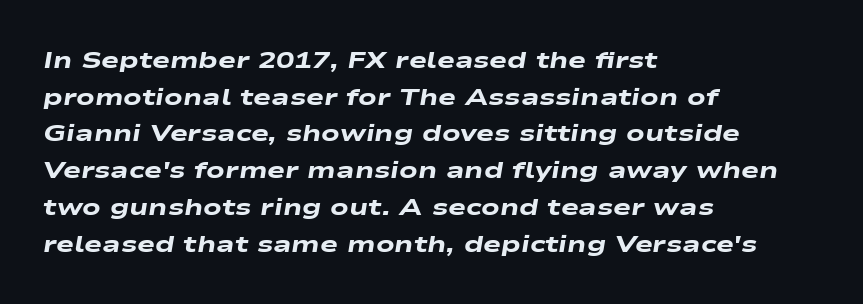
Rows of type keep a routine distance in the vertical direction. Posture: slanted. Emphasis by weight is at full strength: bold. The face used here is rendered with its standard letterfit. Line beginnings align vertically; line endings do not. Unmarked baselines from the first word to the last.
